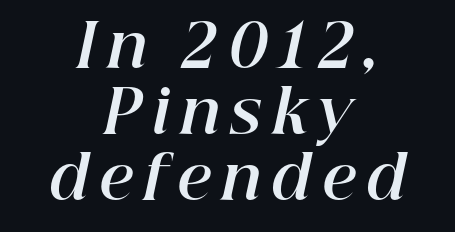
Q: Is the text bold? A: Yes.
Q: Is the text italic (slanted)? A: Yes, it leans right by about 12 degrees.
Q: Is the text underlined? A: No.
Q: How is the paragraph aligned? A: Centered.
Q: Is the spacing between lines tight, normal or loose? A: Tight.
Q: Width (condensed, normal, or wide)? A: Normal.
Q: Stroke contrast? A: High.
Q: x-height? A: Medium.
Q: Monospaced? A: No.
